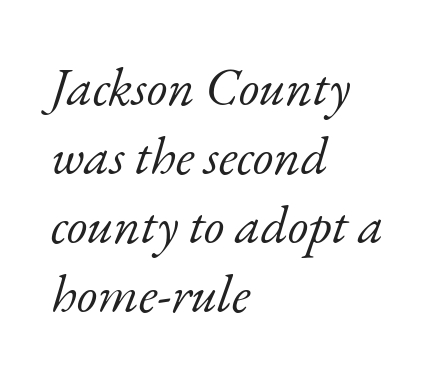
The image shows 53 px light serif type, italic (leaning right); set left-aligned, normal line spacing (1.3x), normal letter spacing, not underlined; low stroke contrast and a small x-height.
